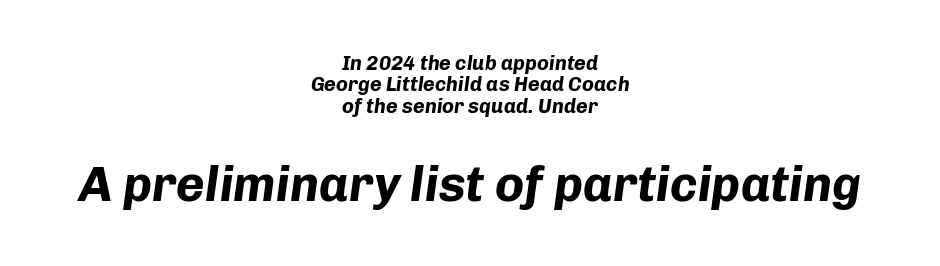
{"italic": "yes", "lean": "right", "slant_degrees": 8, "bold": "yes", "weight": "bold", "width": "normal", "stroke_contrast": "low", "x_height": "medium", "monospaced": "no", "underline": "no", "align": "center", "line_spacing": "tight", "line_spacing_ratio": 1.07, "letter_spacing": "normal", "letter_spacing_em": 0.0, "larger_block": "second", "size_ratio": 2.45, "glyph_px": 49}
